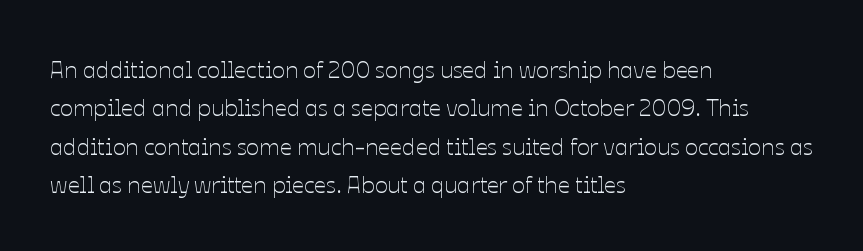
{"italic": "no", "bold": "no", "underline": "no", "align": "left", "line_spacing": "normal", "line_spacing_ratio": 1.6, "letter_spacing": "normal", "letter_spacing_em": 0.0, "glyph_px": 24}
